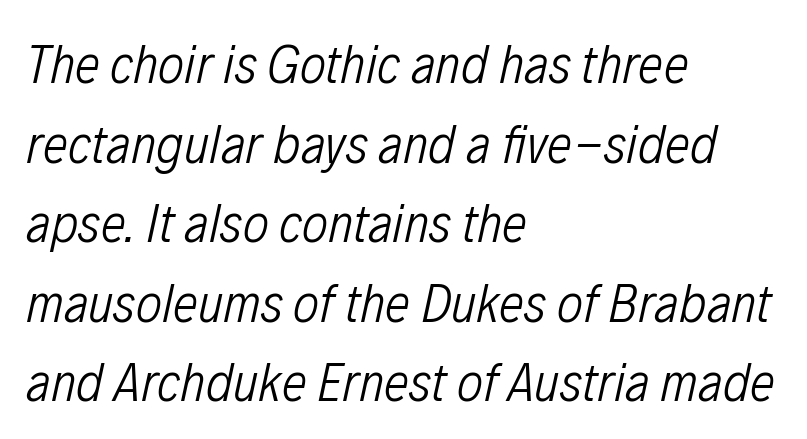
{"italic": "yes", "lean": "right", "slant_degrees": 12, "bold": "no", "weight": "light", "width": "condensed", "stroke_contrast": "low", "x_height": "medium", "monospaced": "no", "underline": "no", "align": "left", "line_spacing": "normal", "line_spacing_ratio": 1.42, "letter_spacing": "normal", "letter_spacing_em": 0.0, "glyph_px": 56}
